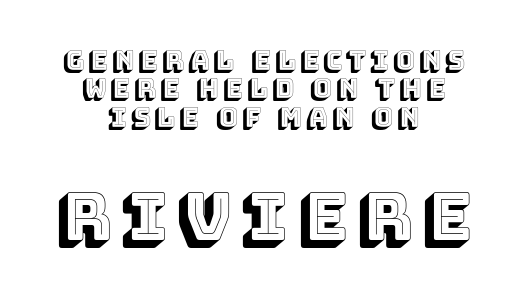
The image shows 65 px text type, upright; set centered, tight line spacing (1.09x), not underlined; the second (bottom) block is 2.5x larger; a large x-height.
